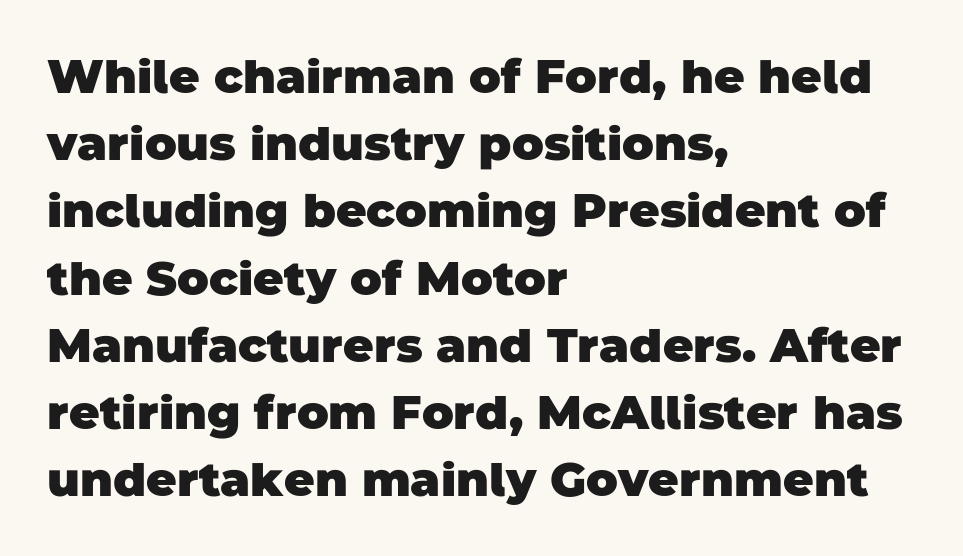
Q: Is the text bold? A: Yes.
Q: Is the typeface a serif or a sans-serif typeface? A: Sans-serif.
Q: Is the text underlined? A: No.
Q: How is the paragraph aligned? A: Left-aligned.
Q: Is the spacing between letters normal or unusually wide? A: Normal.
Q: Is the spacing between lines tight, normal or loose? A: Normal.
Q: Width (condensed, normal, or wide)? A: Normal.
Q: Stroke contrast? A: Low.
Q: x-height? A: Large.
Q: Monospaced? A: No.
